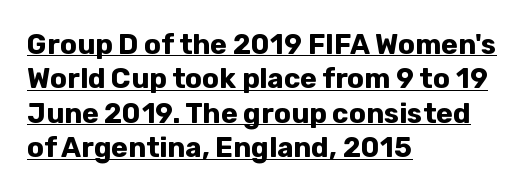
The image shows 28 px bold sans-serif type, upright; set left-aligned, line spacing 1.23x, normal letter spacing, underlined; low stroke contrast and a medium x-height.
